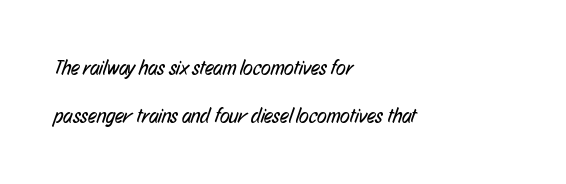
The image shows 20 px text type; set left-aligned, loose line spacing (2.42x), normal letter spacing, not underlined.
